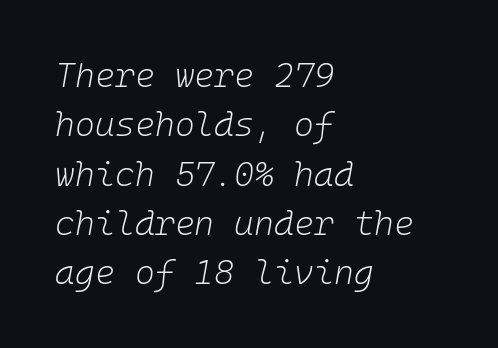
The image shows 34 px light type, italic (leaning right), monospaced; set left-aligned, normal line spacing (1.45x), normal letter spacing, not underlined; low stroke contrast and a medium x-height.
